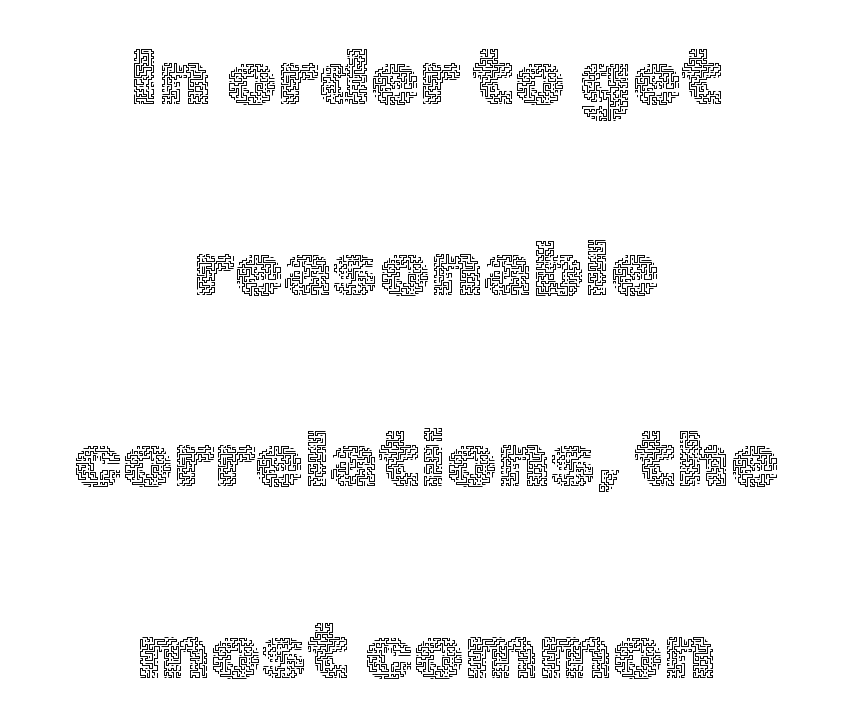
{"italic": "no", "bold": "no", "weight": "thin", "width": "normal", "x_height": "medium", "monospaced": "no", "underline": "no", "align": "center", "line_spacing": "loose", "line_spacing_ratio": 2.42, "letter_spacing": "normal", "letter_spacing_em": 0.0, "glyph_px": 79}
